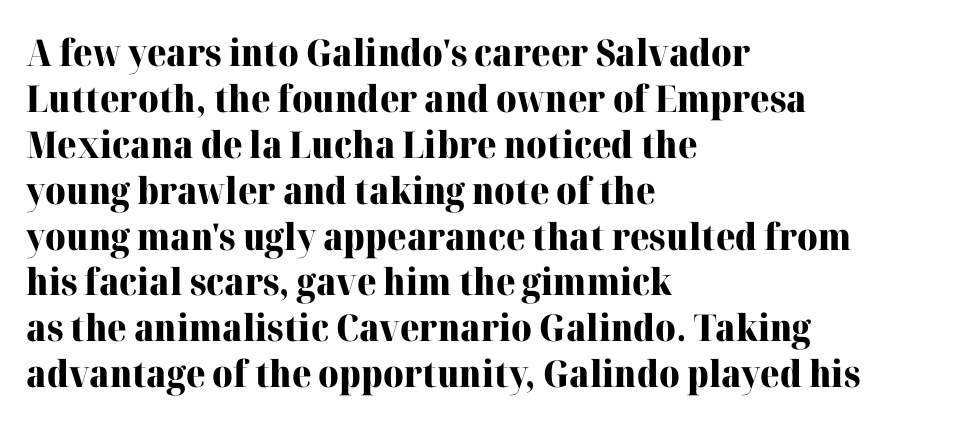
{"serif": "yes", "italic": "no", "bold": "yes", "weight": "heavy", "width": "normal", "stroke_contrast": "high", "x_height": "medium", "monospaced": "no", "underline": "no", "align": "left", "line_spacing_ratio": 1.24, "letter_spacing": "normal", "letter_spacing_em": 0.0, "glyph_px": 37}
